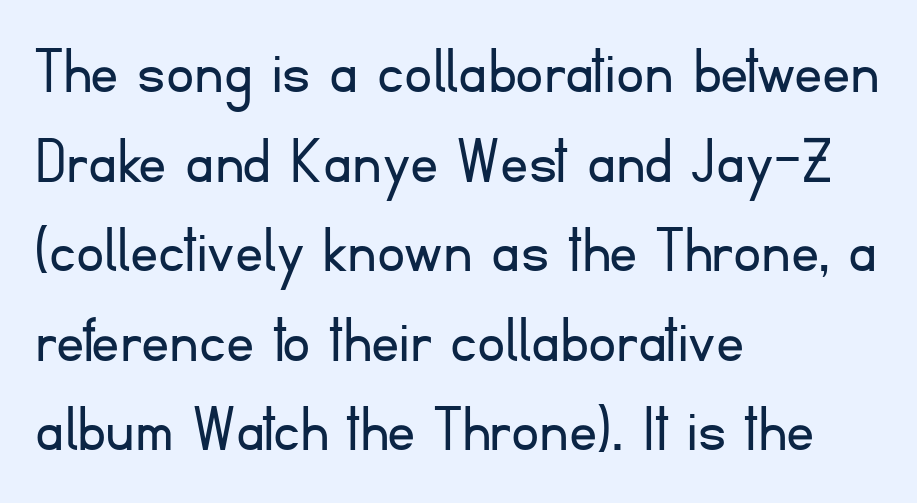
These lines are rendered in a variable-pitch font. The type is set solid horizontally, with unmodified tracking. Notice how descenders clear the ascenders below comfortably — that's standard leading. A light-to-regular cut is what we see here. The characters display no serif detailing; their extremities are plain.
